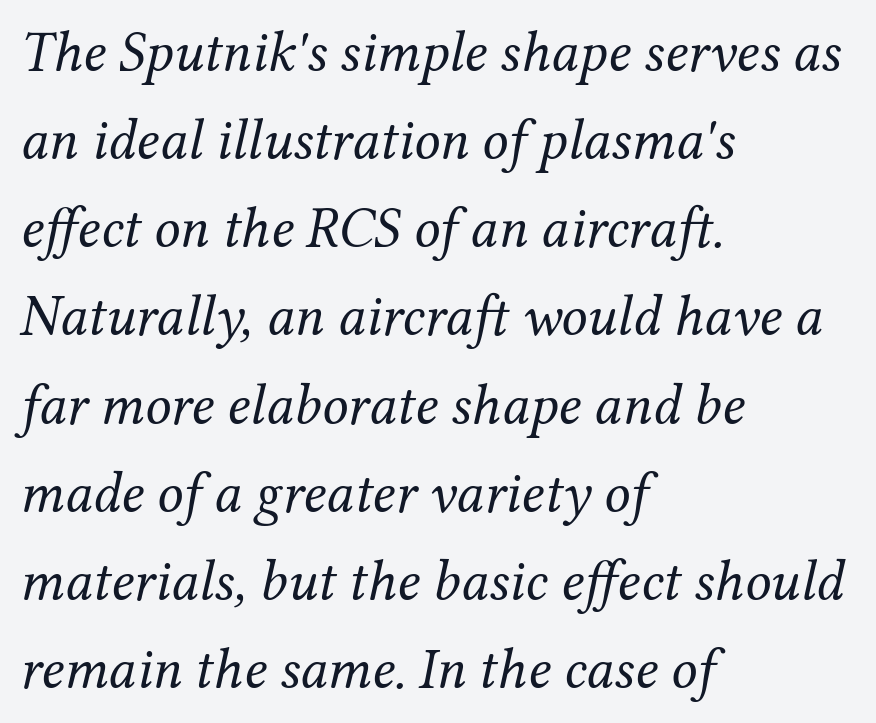
This is not heavy type; no bold has been used. The rendering shows small feet on the letterforms — a serif design. A typesetter would call this proportional, since set widths differ per character. Tracking here is standard; glyphs follow each other at the usual distance. Vertical spacing — default. Clear beneath every line of the passage.
